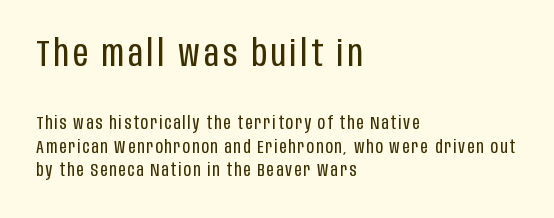
Q: Is the text bold? A: No.
Q: Is the text italic (slanted)? A: No, it is upright.
Q: Is the typeface a serif or a sans-serif typeface? A: Sans-serif.
Q: Is the text underlined? A: No.
Q: How is the paragraph aligned? A: Left-aligned.
Q: Is the spacing between lines tight, normal or loose? A: Normal.
Q: Which block of text is set in a larger size, the first (top) or the second (bottom)? A: The first (top) one.
Q: Width (condensed, normal, or wide)? A: Condensed.
Q: Stroke contrast? A: Low.
Q: x-height? A: Large.
Q: Monospaced? A: No.
